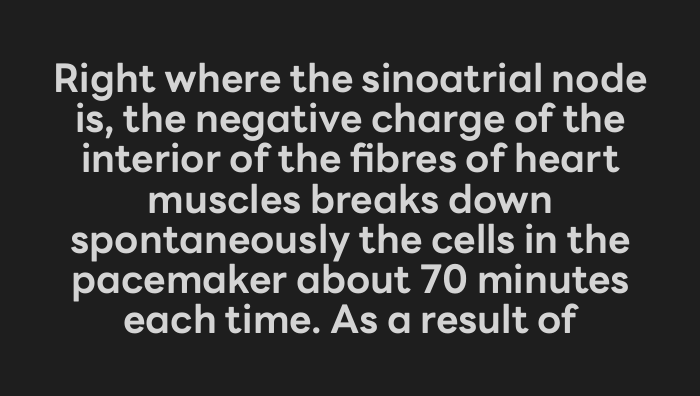
No word sits above an underline. In terms of letterspacing, this is plain default setting. These lines are rendered in a variable-pitch font. The axis of the letterforms is exactly vertical. The whitespace from short lines is split evenly between both sides.
